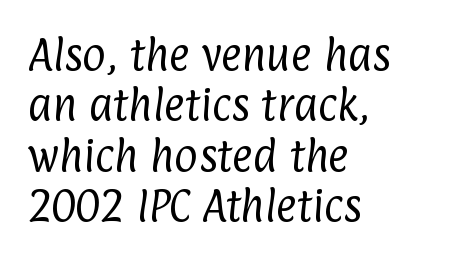
The image shows 36 px regular-weight, condensed sans-serif type; set left-aligned, normal line spacing (1.4x), normal letter spacing, not underlined; low stroke contrast and a medium x-height.
